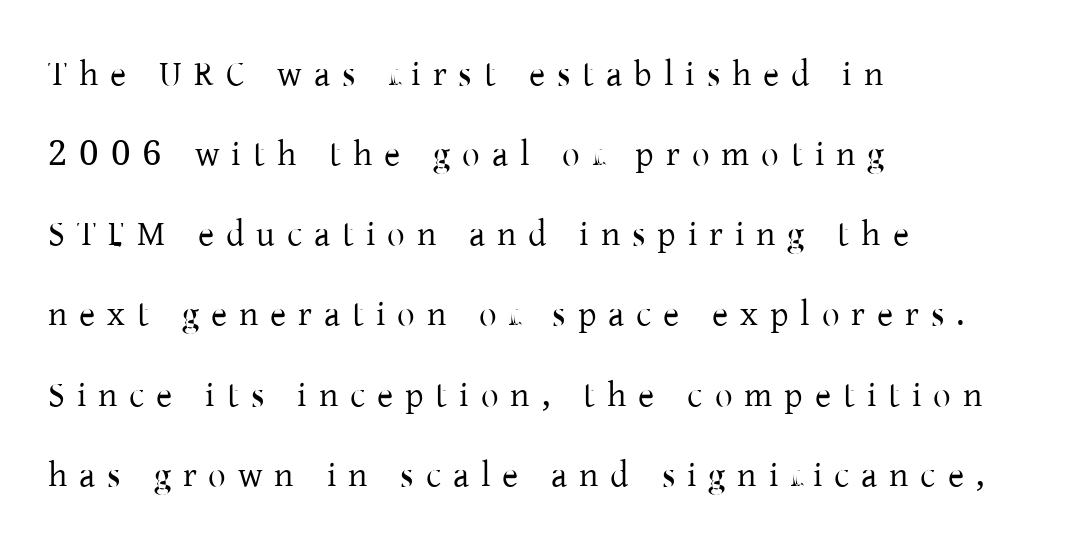
Whoever set this chose breathing room over compactness in the vertical rhythm. The foot of each line stays bare and open. Alignment: flush left. No heavy texture on the line: the type isn't bold. The horizontal fit of the characters is loose and conspicuously gappy. Stroke terminals: seriffed.
